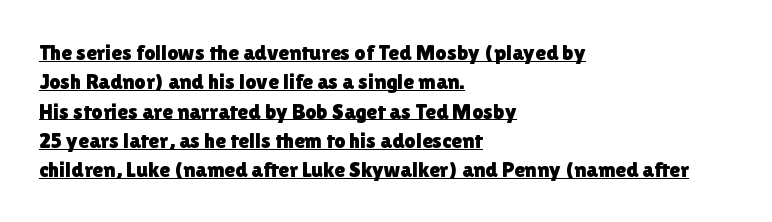
Tracking value appears to be zero — textbook default spacing. The letters stand straight up with perfectly vertical stems. The vertical gap from one line to the next is medium. This sample is left-justified, so line endings fall wherever the words run out. Decoration check: the copy is underlined.
